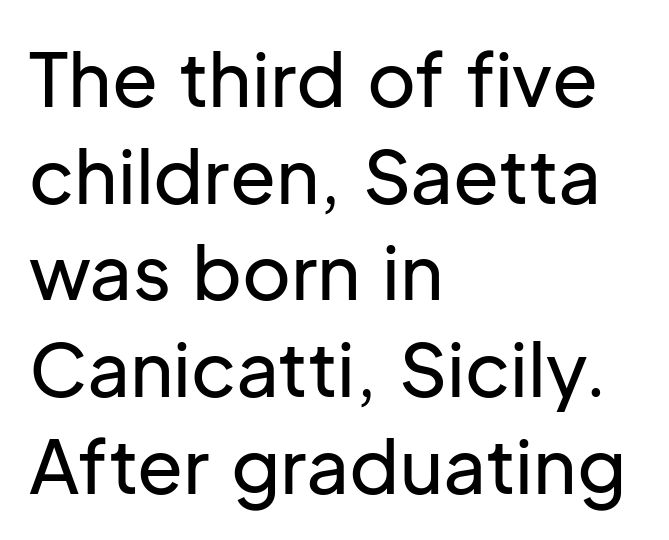
Q: Is the text italic (slanted)? A: No, it is upright.
Q: Is the typeface a serif or a sans-serif typeface? A: Sans-serif.
Q: Is the text underlined? A: No.
Q: How is the paragraph aligned? A: Left-aligned.
Q: Is the spacing between letters normal or unusually wide? A: Normal.
Q: Is the spacing between lines tight, normal or loose? A: Normal.
Q: Width (condensed, normal, or wide)? A: Normal.
Q: Stroke contrast? A: Low.
Q: x-height? A: Medium.
Q: Monospaced? A: No.
